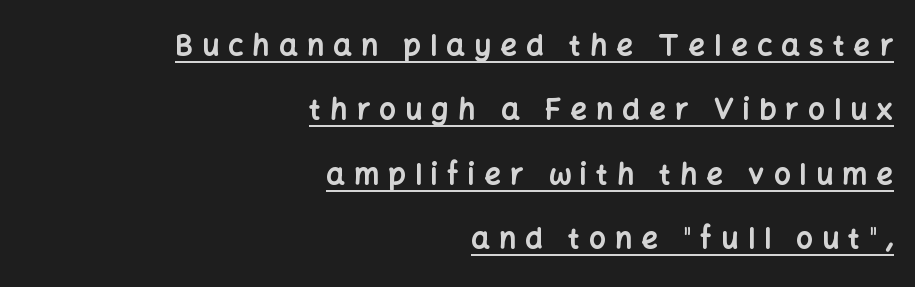
The image shows 29 px bold sans-serif type, upright; set right-aligned, loose line spacing (2.22x), unusually wide letter spacing (+0.32 em), underlined; low stroke contrast and a medium x-height.
